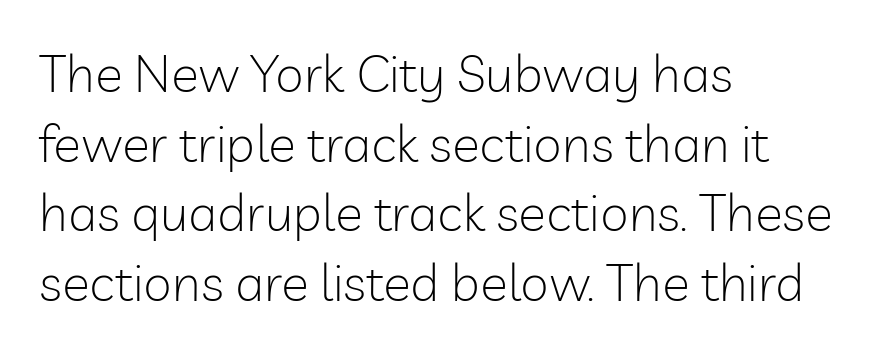
{"serif": "no", "italic": "no", "bold": "no", "weight": "light", "width": "normal", "stroke_contrast": "low", "x_height": "medium", "monospaced": "no", "underline": "no", "align": "left", "line_spacing": "normal", "line_spacing_ratio": 1.34, "letter_spacing": "normal", "letter_spacing_em": 0.0, "glyph_px": 52}
